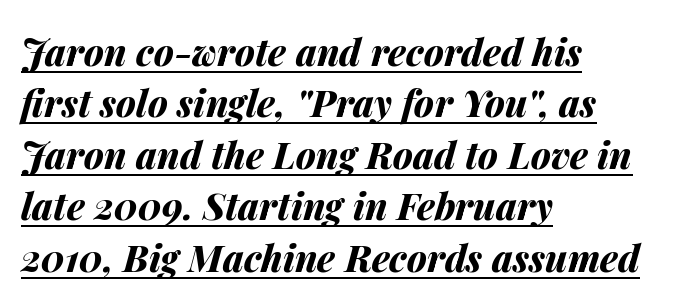
Does the copy run flush right? No — it runs flush left. The letters advance in unequal steps, a hallmark of proportional type. Check the space under the baseline: a stroke is drawn there. Does the weight exceed regular? Yes, all the way to bold.
